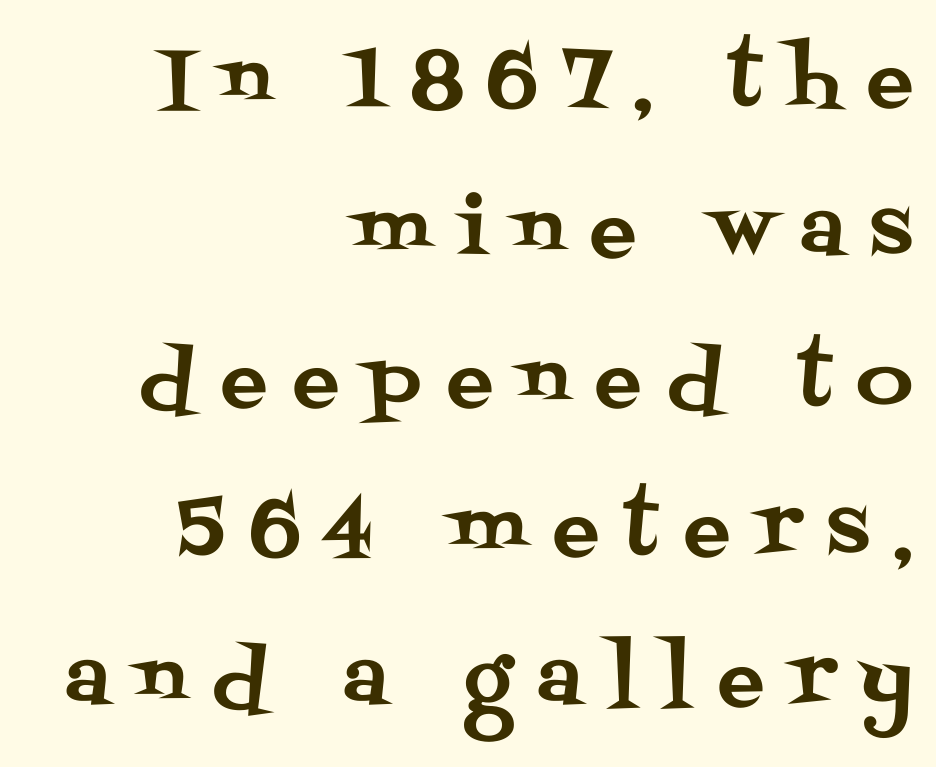
Q: Is the text italic (slanted)? A: No, it is upright.
Q: Is the typeface a serif or a sans-serif typeface? A: Serif.
Q: Is the text underlined? A: No.
Q: How is the paragraph aligned? A: Right-aligned.
Q: Is the spacing between letters normal or unusually wide? A: Unusually wide.
Q: Is the spacing between lines tight, normal or loose? A: Loose.
Q: Width (condensed, normal, or wide)? A: Normal.
Q: Stroke contrast? A: Medium.
Q: x-height? A: Large.
Q: Monospaced? A: No.
